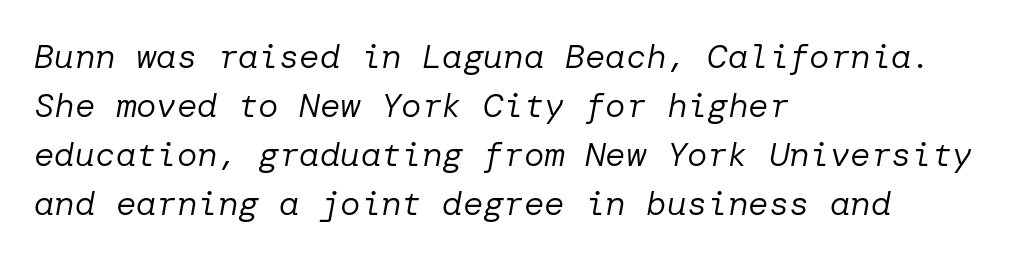
Q: Is the text bold? A: No.
Q: Is the text italic (slanted)? A: Yes, it leans right by about 10 degrees.
Q: Is the text underlined? A: No.
Q: How is the paragraph aligned? A: Left-aligned.
Q: Is the spacing between letters normal or unusually wide? A: Normal.
Q: Is the spacing between lines tight, normal or loose? A: Normal.
Q: Width (condensed, normal, or wide)? A: Normal.
Q: Stroke contrast? A: Low.
Q: x-height? A: Medium.
